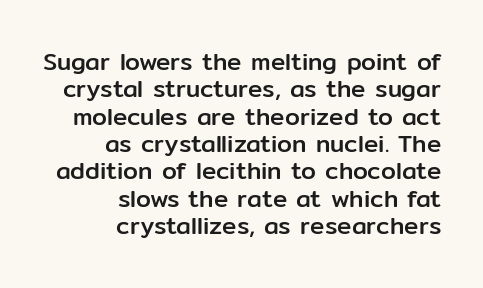
The lines in this sample share a right terminus and differ only in where they begin. In terms of posture, this sample is upright. There is no visible air inserted between adjacent glyphs. Bare-footed words on every line. A typesetter would call this leading minimal, almost set solid.
